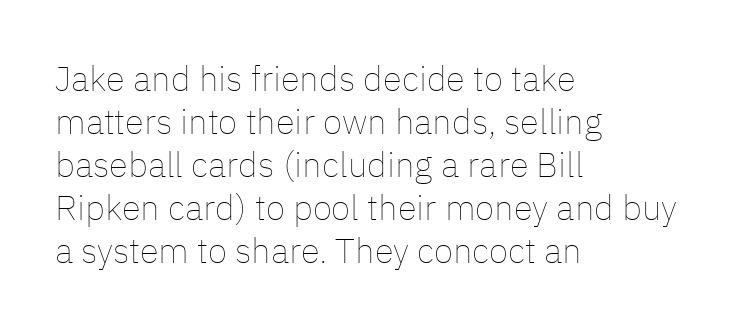
The image shows 35 px thin type, upright; set left-aligned, line spacing 1.23x, normal letter spacing, not underlined; low stroke contrast and a medium x-height.
